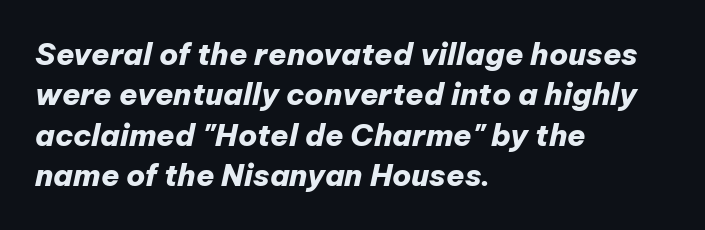
You could not count columns in this text — the font is proportionally spaced. The rendering uses a bold face; every stroke is thick and dark. The glyphs look as if they've been sheared to an angle. Descender tails drop into unmarked territory. Reading down the block, your eye returns to a fixed left position each line. How are the letters spaced? Ordinarily, with no added tracking.
